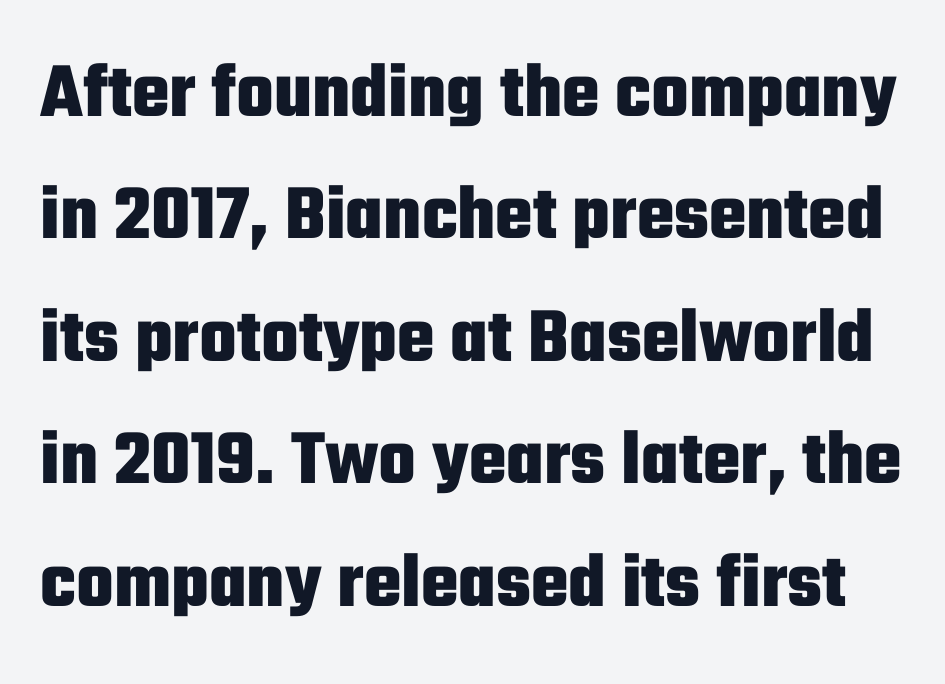
Q: Is the text bold? A: Yes.
Q: Is the text italic (slanted)? A: No, it is upright.
Q: Is the typeface a serif or a sans-serif typeface? A: Sans-serif.
Q: Is the text underlined? A: No.
Q: Is the spacing between letters normal or unusually wide? A: Normal.
Q: Is the spacing between lines tight, normal or loose? A: Normal.
Q: Width (condensed, normal, or wide)? A: Condensed.
Q: Stroke contrast? A: Low.
Q: x-height? A: Medium.
Q: Monospaced? A: No.
